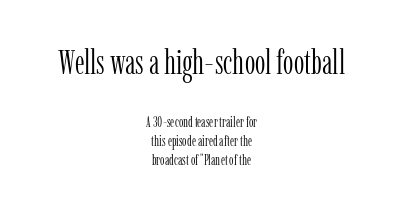
The image shows 33 px light, condensed serif type, upright; set centered, normal line spacing (1.36x), normal letter spacing, not underlined; the first (top) block is 2.36x larger; low stroke contrast and a medium x-height.
